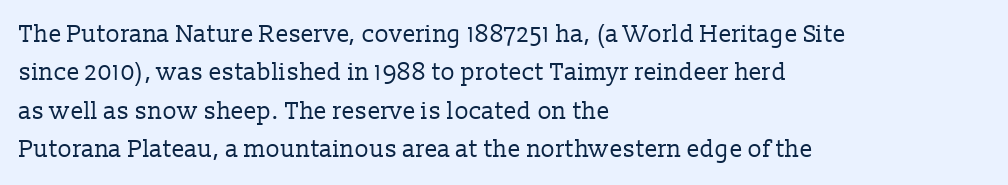
Plain, unruled lines of type. No heavy texture on the line: the type isn't bold. Look at the tracking — it's just the regular setting, nothing added. The axis of the letterforms is exactly vertical. The rows are spaced the way most documents space them.
